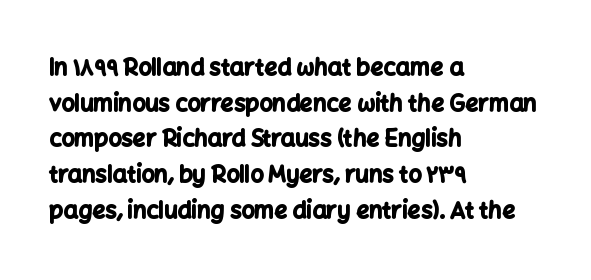
The image shows 23 px bold type, upright; set left-aligned, normal line spacing (1.55x), normal letter spacing, not underlined.
